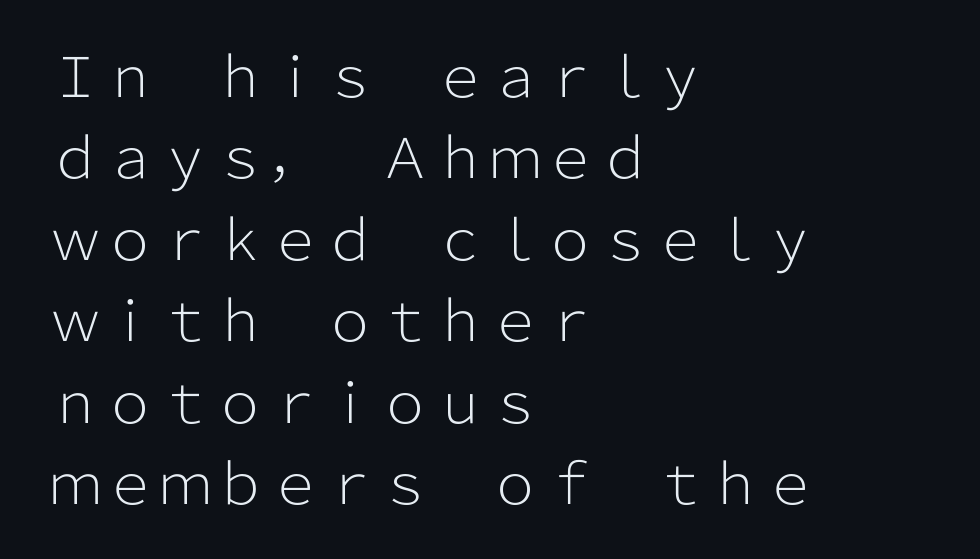
Q: Is the text bold? A: No.
Q: Is the text italic (slanted)? A: No, it is upright.
Q: Is the typeface a serif or a sans-serif typeface? A: Sans-serif.
Q: Is the text underlined? A: No.
Q: How is the paragraph aligned? A: Left-aligned.
Q: Is the spacing between letters normal or unusually wide? A: Normal.
Q: Is the spacing between lines tight, normal or loose? A: Normal.
Q: Width (condensed, normal, or wide)? A: Normal.
Q: Stroke contrast? A: Low.
Q: x-height? A: Medium.
Q: Monospaced? A: No.
